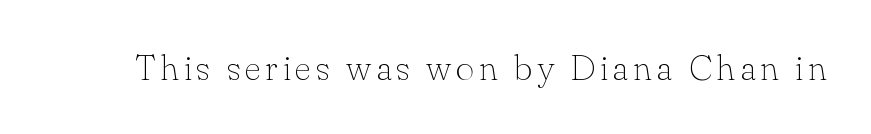
{"serif": "yes", "italic": "no", "bold": "no", "weight": "thin", "width": "normal", "stroke_contrast": "low", "x_height": "small", "monospaced": "no", "underline": "no", "glyph_px": 36}
